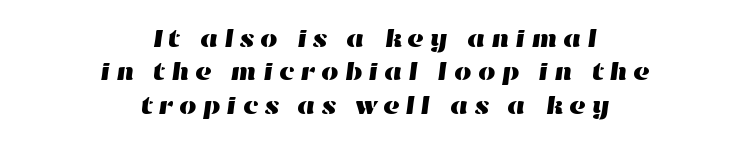
The image shows 25 px text type; set centered, normal line spacing (1.34x), unusually wide letter spacing (+0.21 em), not underlined.
